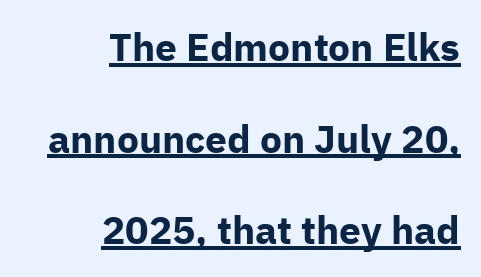
{"serif": "no", "italic": "no", "bold": "yes", "weight": "bold", "width": "normal", "stroke_contrast": "low", "x_height": "medium", "monospaced": "no", "underline": "yes", "align": "right", "line_spacing": "loose", "line_spacing_ratio": 2.35, "letter_spacing": "normal", "letter_spacing_em": 0.0, "glyph_px": 39}
